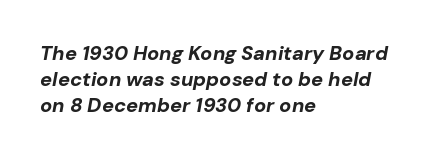
{"italic": "yes", "lean": "right", "slant_degrees": 10, "bold": "yes", "underline": "no", "align": "left", "line_spacing": "normal", "line_spacing_ratio": 1.3, "letter_spacing": "normal", "letter_spacing_em": 0.0, "glyph_px": 20}
